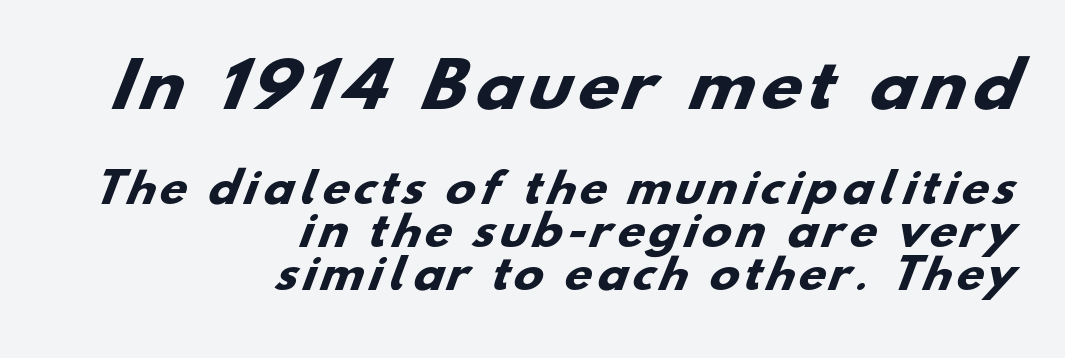
You could not count columns in this text — the font is proportionally spaced. This rendering features lettering with no underline. The emphasis by scale lands on block number one, above. What kind of face is this? One without serifs — a sans. The face used here has the dense, thick strokes of a bold. All the whitespace from short lines collects on the left.
